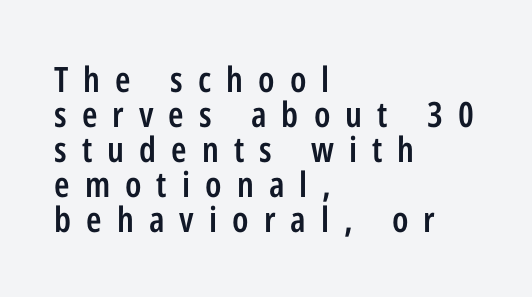
The letters are semibold — heavier than regular but short of a full bold. Plain, unruled lines of type. Each line starts at the same left margin while the right side varies. No italicization has been applied; the sample stays upright. Note the varied advance widths — an 'i' is clearly narrower than an 'm'. Font category for this specimen: sans-serif.
